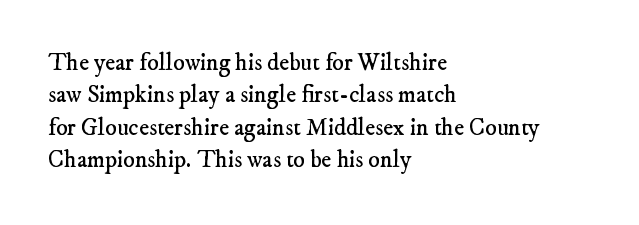
{"bold": "no", "underline": "no", "align": "left", "line_spacing": "normal", "line_spacing_ratio": 1.35, "letter_spacing": "normal", "letter_spacing_em": 0.0, "glyph_px": 24}
